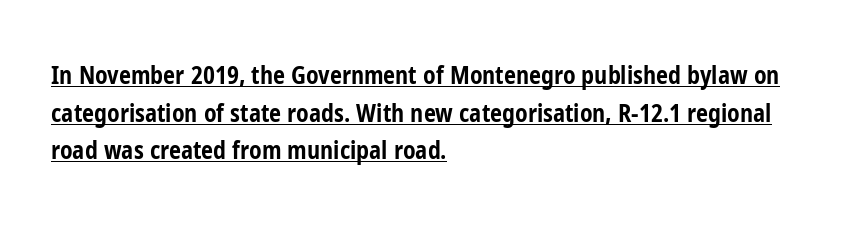
The image shows 24 px bold type, upright; set left-aligned, normal line spacing (1.57x), normal letter spacing, underlined.
